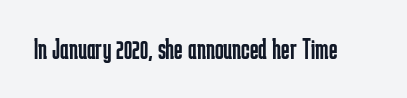
{"serif": "no", "italic": "no", "bold": "no", "weight": "regular", "width": "condensed", "stroke_contrast": "low", "x_height": "medium", "monospaced": "no", "underline": "no", "letter_spacing": "normal", "letter_spacing_em": 0.0, "glyph_px": 29}
